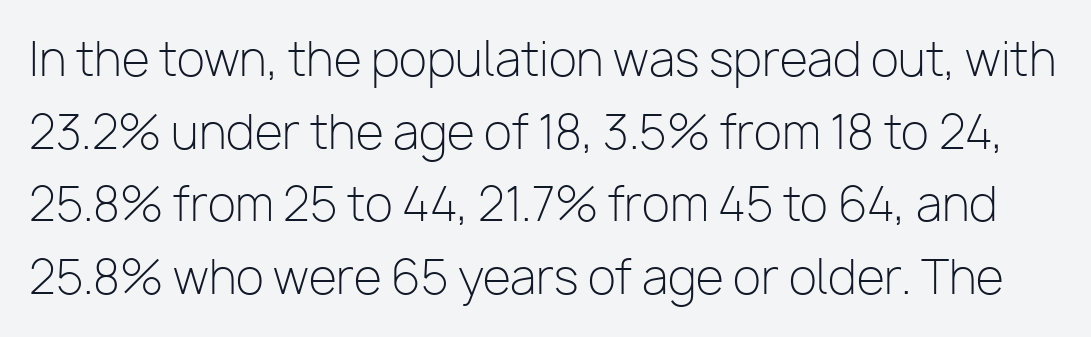
Q: Is the text bold? A: No.
Q: Is the text italic (slanted)? A: No, it is upright.
Q: Is the typeface a serif or a sans-serif typeface? A: Sans-serif.
Q: Is the text underlined? A: No.
Q: Is the spacing between letters normal or unusually wide? A: Normal.
Q: Is the spacing between lines tight, normal or loose? A: Normal.
Q: Width (condensed, normal, or wide)? A: Normal.
Q: Stroke contrast? A: Low.
Q: x-height? A: Medium.
Q: Monospaced? A: No.
